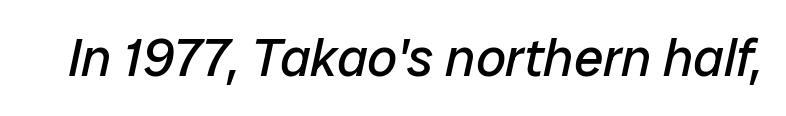
{"italic": "yes", "lean": "right", "slant_degrees": 12, "bold": "no", "weight": "regular", "width": "normal", "stroke_contrast": "low", "x_height": "medium", "monospaced": "no", "underline": "no", "letter_spacing": "normal", "letter_spacing_em": 0.0, "glyph_px": 53}
